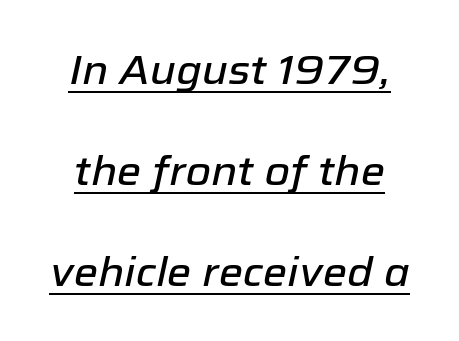
{"italic": "yes", "lean": "right", "slant_degrees": 12, "width": "normal", "stroke_contrast": "low", "x_height": "medium", "monospaced": "no", "underline": "yes", "align": "center", "line_spacing": "loose", "line_spacing_ratio": 2.46, "letter_spacing": "normal", "letter_spacing_em": 0.0, "glyph_px": 41}
